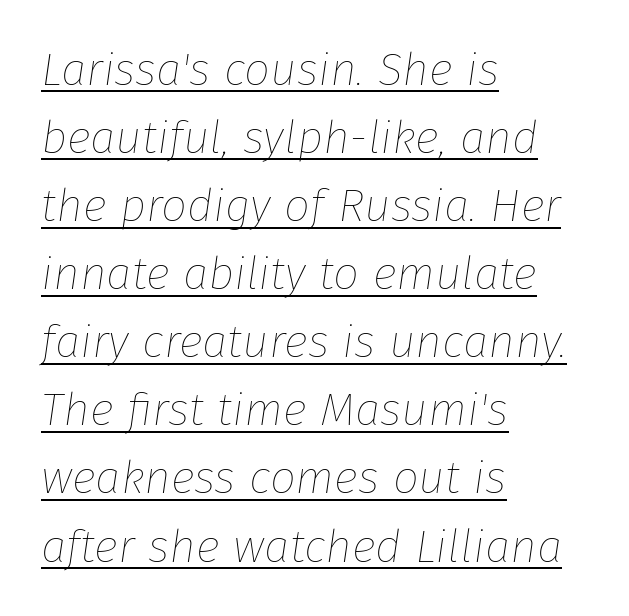
This sample uses an oblique cut, with every glyph tilted off the vertical. Nothing heavy about these letters — not bold at all. Caption: standard tracking, unaltered. The passage shown is underscored from start to finish. The block of text has a typical density, with ordinary space between rows. Here the designer chose a conventional face with non-uniform glyph widths.
